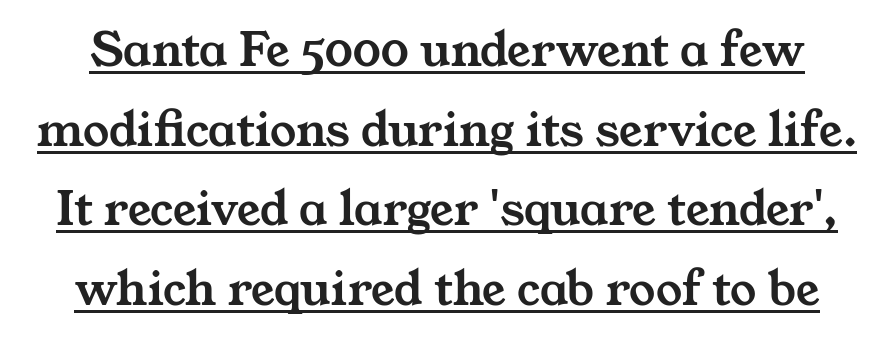
Q: Is the typeface a serif or a sans-serif typeface? A: Serif.
Q: Is the text underlined? A: Yes.
Q: Is the spacing between letters normal or unusually wide? A: Normal.
Q: Is the spacing between lines tight, normal or loose? A: Normal.
Q: Width (condensed, normal, or wide)? A: Wide.
Q: Stroke contrast? A: Medium.
Q: x-height? A: Medium.
Q: Monospaced? A: No.
